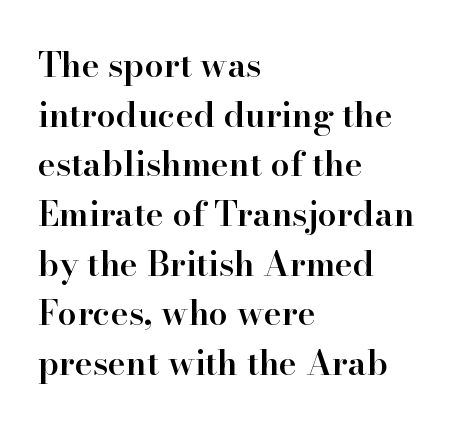
{"serif": "yes", "italic": "no", "bold": "semi", "weight": "semibold", "width": "normal", "stroke_contrast": "high", "x_height": "small", "monospaced": "no", "underline": "no", "align": "left", "line_spacing": "normal", "line_spacing_ratio": 1.46, "letter_spacing": "normal", "letter_spacing_em": 0.0, "glyph_px": 34}
